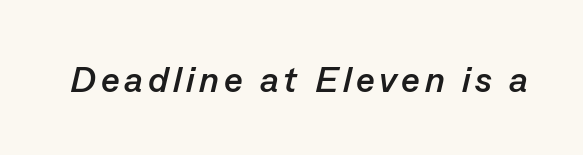
{"italic": "yes", "lean": "right", "slant_degrees": 13, "bold": "yes", "weight": "semibold", "width": "normal", "stroke_contrast": "low", "x_height": "medium", "monospaced": "no", "underline": "no", "glyph_px": 36}
